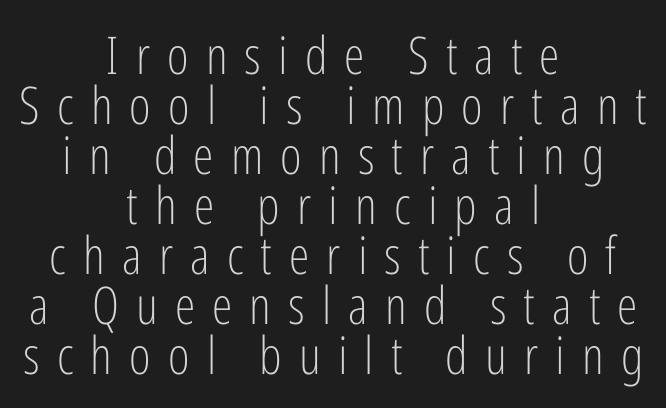
Q: Is the text bold? A: No.
Q: Is the text italic (slanted)? A: No, it is upright.
Q: Is the typeface a serif or a sans-serif typeface? A: Sans-serif.
Q: Is the text underlined? A: No.
Q: How is the paragraph aligned? A: Centered.
Q: Is the spacing between letters normal or unusually wide? A: Unusually wide.
Q: Is the spacing between lines tight, normal or loose? A: Tight.
Q: Width (condensed, normal, or wide)? A: Condensed.
Q: Stroke contrast? A: Low.
Q: x-height? A: Medium.
Q: Monospaced? A: No.
